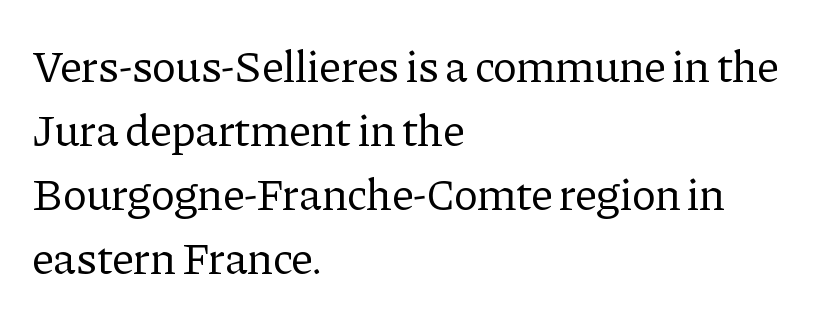
Q: Is the text bold? A: No.
Q: Is the text italic (slanted)? A: No, it is upright.
Q: Is the typeface a serif or a sans-serif typeface? A: Serif.
Q: Is the text underlined? A: No.
Q: How is the paragraph aligned? A: Left-aligned.
Q: Is the spacing between letters normal or unusually wide? A: Normal.
Q: Is the spacing between lines tight, normal or loose? A: Normal.
Q: Width (condensed, normal, or wide)? A: Normal.
Q: Stroke contrast? A: Low.
Q: x-height? A: Medium.
Q: Monospaced? A: No.
